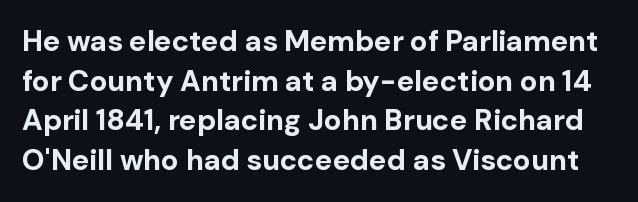
Compared with typical body copy, the letter spacing here is the same. Plenty of ink on the page — the face is bold. The rendering shows plain stroke endings on the letterforms — a sans-serif design. The designer left line spacing at the default. Does the lettering tilt? It doesn't — this is upright.
